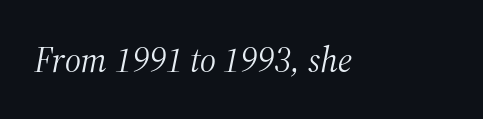
The image shows 36 px light serif type, italic (leaning right); set normal letter spacing, not underlined; medium stroke contrast and a medium x-height.
